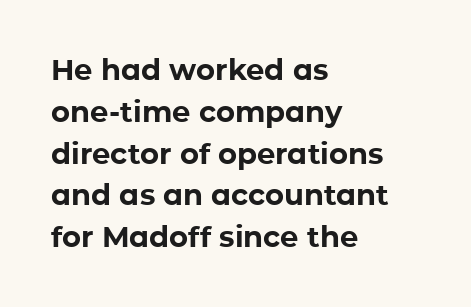
The image shows 29 px bold sans-serif type, upright; set left-aligned, normal line spacing (1.44x), normal letter spacing, not underlined; low stroke contrast and a medium x-height.
